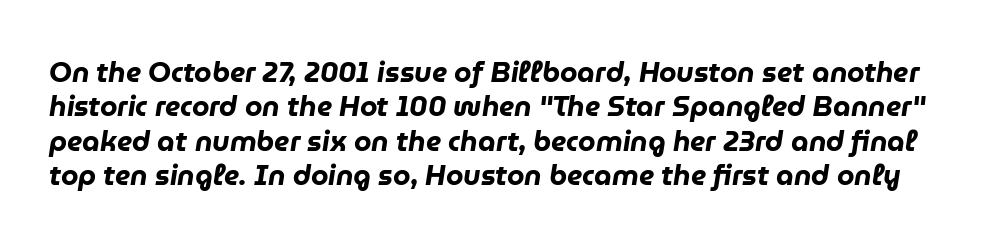
The image shows 28 px heavy type, italic (leaning right); set line spacing 1.23x, normal letter spacing, not underlined; low stroke contrast and a medium x-height.
